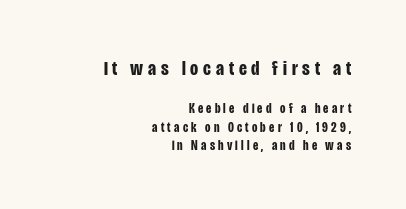
The image shows 21 px bold type, upright; set right-aligned, normal line spacing (1.31x), unusually wide letter spacing (+0.23 em), not underlined; the first (top) block is 1.5x larger.
